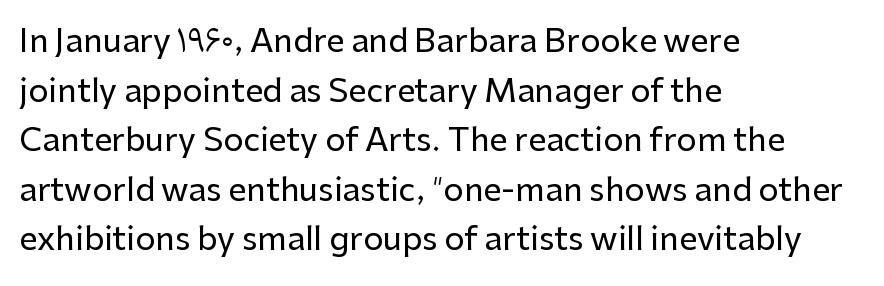
Normally led — the rows are evenly, conventionally spaced. The letters advance in unequal steps, a hallmark of proportional type. Honestly, the letter spacing is just normal — you wouldn't notice it. Short and long lines alike share a common starting point at left.
